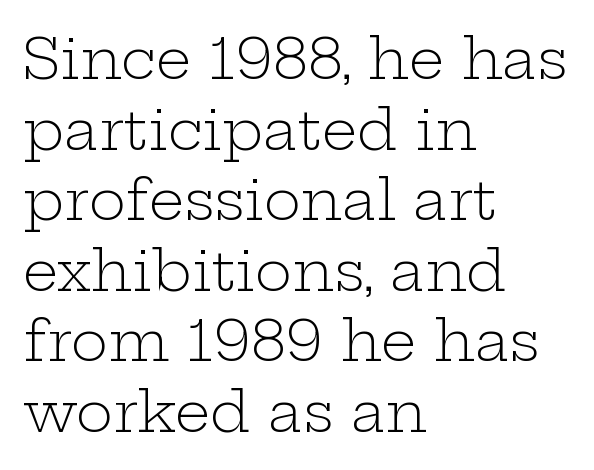
Q: Is the text bold? A: No.
Q: Is the text italic (slanted)? A: No, it is upright.
Q: Is the typeface a serif or a sans-serif typeface? A: Serif.
Q: Is the text underlined? A: No.
Q: How is the paragraph aligned? A: Left-aligned.
Q: Is the spacing between letters normal or unusually wide? A: Normal.
Q: Is the spacing between lines tight, normal or loose? A: Normal.
Q: Width (condensed, normal, or wide)? A: Wide.
Q: Stroke contrast? A: Low.
Q: x-height? A: Medium.
Q: Monospaced? A: No.
